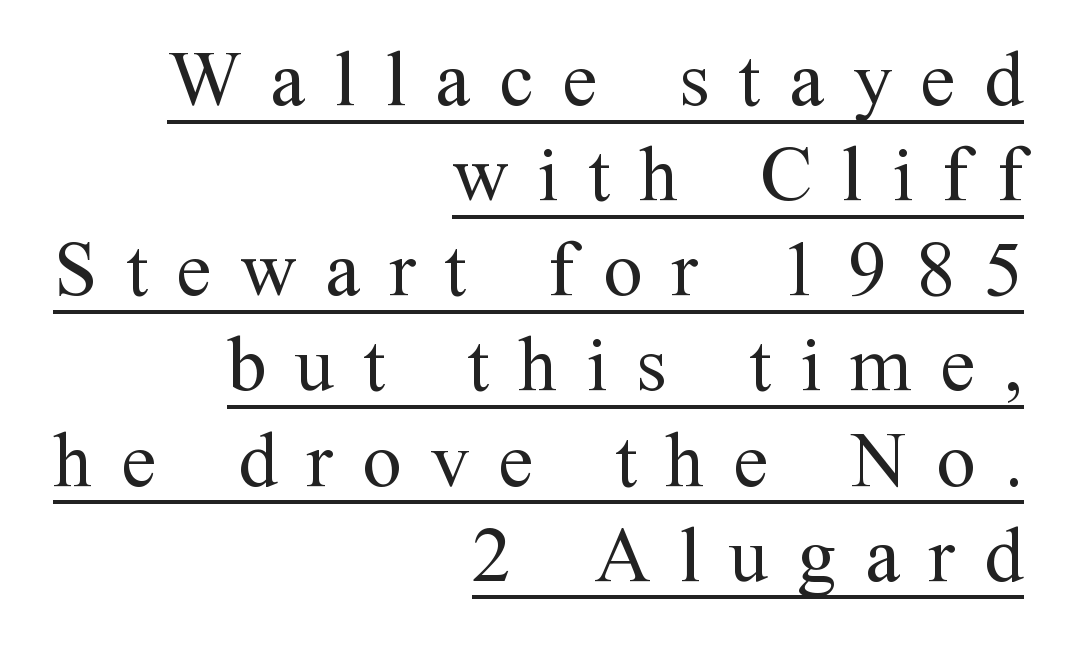
Q: Is the text bold? A: No.
Q: Is the text italic (slanted)? A: No, it is upright.
Q: Is the typeface a serif or a sans-serif typeface? A: Serif.
Q: Is the text underlined? A: Yes.
Q: How is the paragraph aligned? A: Right-aligned.
Q: Is the spacing between letters normal or unusually wide? A: Unusually wide.
Q: Width (condensed, normal, or wide)? A: Normal.
Q: Stroke contrast? A: Medium.
Q: x-height? A: Medium.
Q: Monospaced? A: No.
